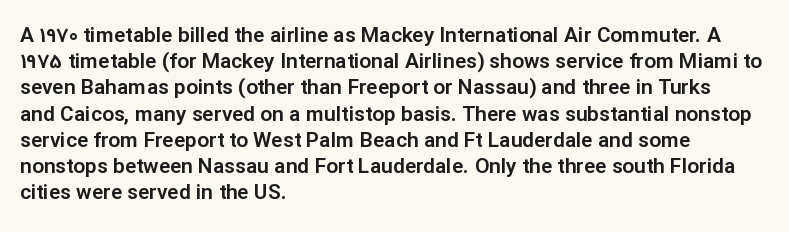
The image shows 21 px text type, upright; set left-aligned, normal line spacing (1.25x), normal letter spacing, not underlined.
